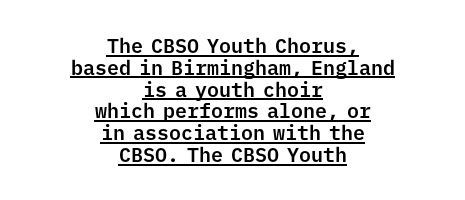
Q: Is the text italic (slanted)? A: No, it is upright.
Q: Is the text underlined? A: Yes.
Q: How is the paragraph aligned? A: Centered.
Q: Is the spacing between letters normal or unusually wide? A: Normal.
Q: Is the spacing between lines tight, normal or loose? A: Tight.
